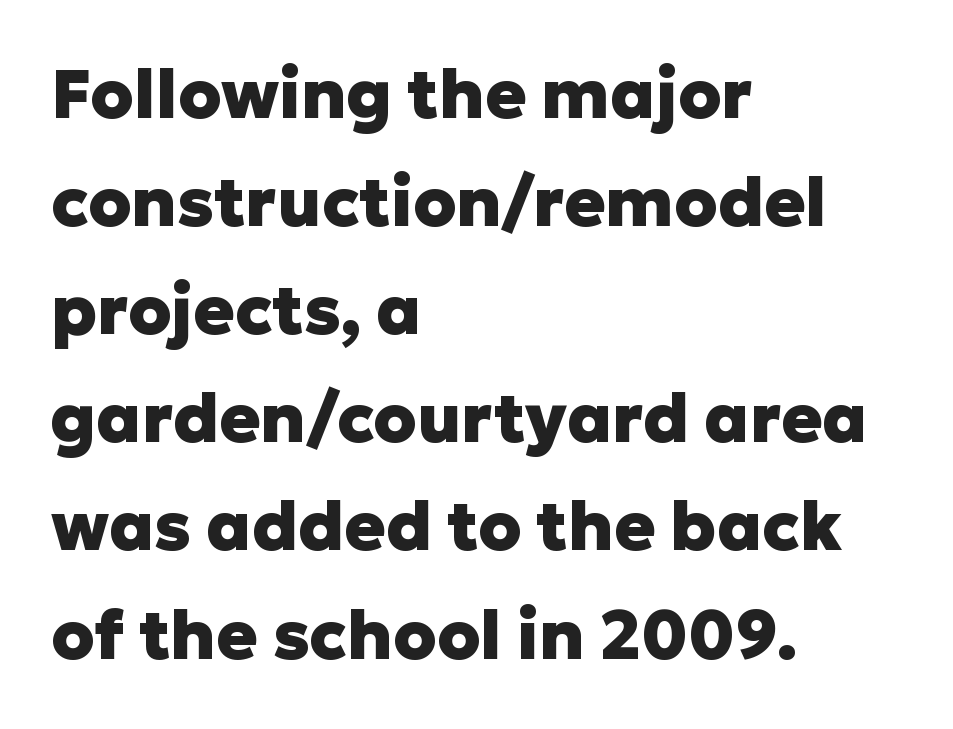
{"serif": "no", "italic": "no", "bold": "yes", "weight": "heavy", "width": "normal", "stroke_contrast": "low", "x_height": "medium", "monospaced": "no", "underline": "no", "align": "left", "line_spacing": "normal", "line_spacing_ratio": 1.59, "letter_spacing": "normal", "letter_spacing_em": 0.0, "glyph_px": 68}
